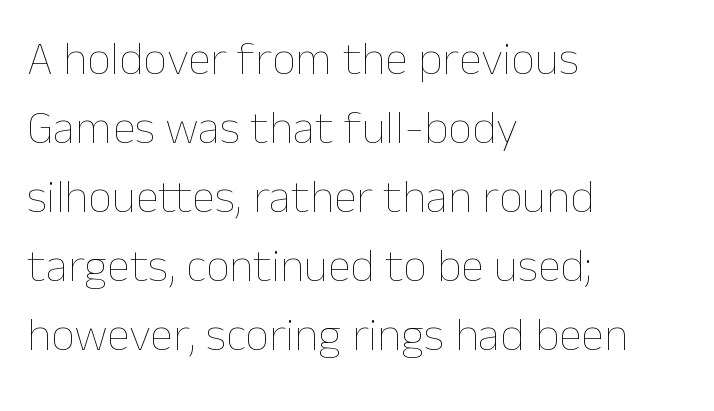
In terms of leading, this rendering sits right in the middle. Looks like regular typesetting: each glyph gets only the width it needs. Ascenders rise straight up at ninety degrees. A student would call this left alignment; a typographer would say flush left, rag right. Short note: letters normally spaced.
